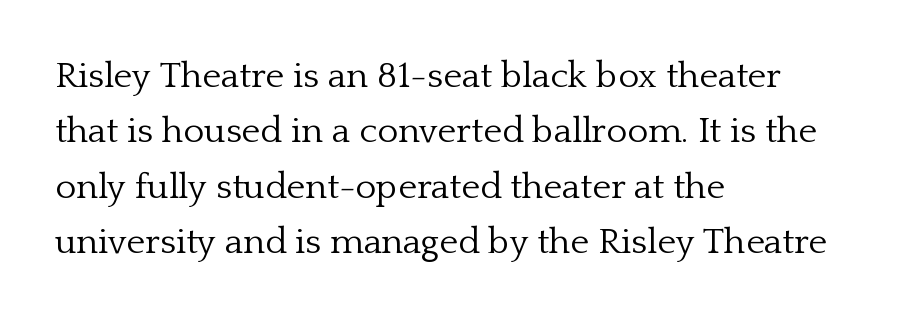
Q: Is the text bold? A: No.
Q: Is the text italic (slanted)? A: No, it is upright.
Q: Is the typeface a serif or a sans-serif typeface? A: Serif.
Q: Is the text underlined? A: No.
Q: How is the paragraph aligned? A: Left-aligned.
Q: Is the spacing between letters normal or unusually wide? A: Normal.
Q: Is the spacing between lines tight, normal or loose? A: Normal.
Q: Width (condensed, normal, or wide)? A: Normal.
Q: Stroke contrast? A: Low.
Q: x-height? A: Medium.
Q: Monospaced? A: No.
